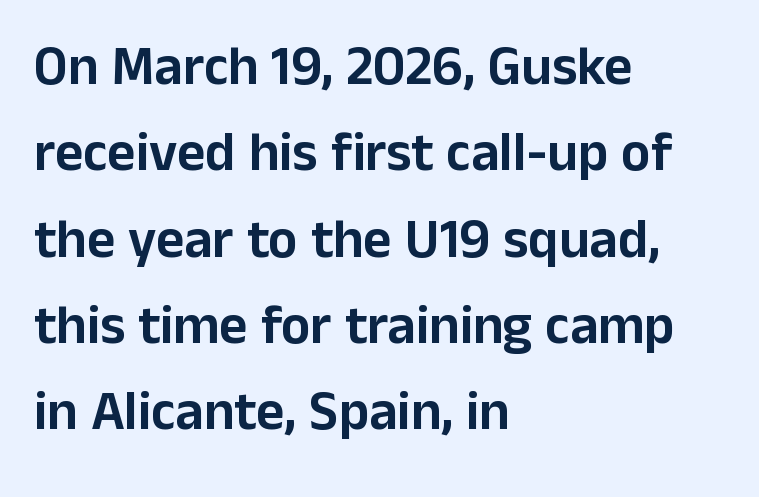
{"serif": "no", "italic": "no", "width": "normal", "stroke_contrast": "low", "x_height": "medium", "monospaced": "no", "underline": "no", "align": "left", "line_spacing": "normal", "line_spacing_ratio": 1.57, "letter_spacing": "normal", "letter_spacing_em": 0.0, "glyph_px": 55}
